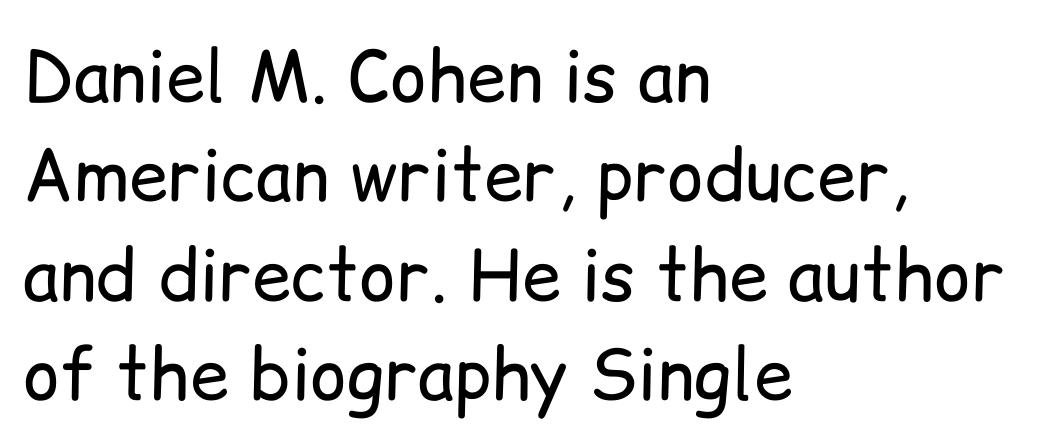
The image shows 70 px regular-weight sans-serif type, upright; set left-aligned, normal line spacing (1.42x), normal letter spacing, not underlined; low stroke contrast and a medium x-height.
